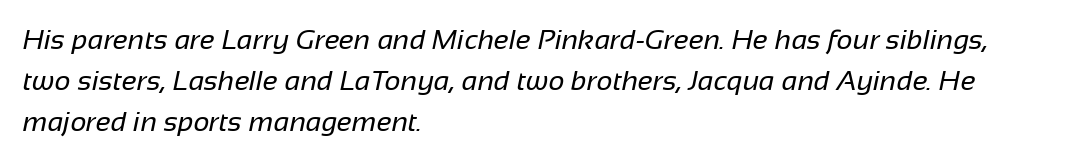
The image shows 28 px regular-weight sans-serif type; set left-aligned, normal line spacing (1.47x), normal letter spacing, not underlined; low stroke contrast and a medium x-height.
